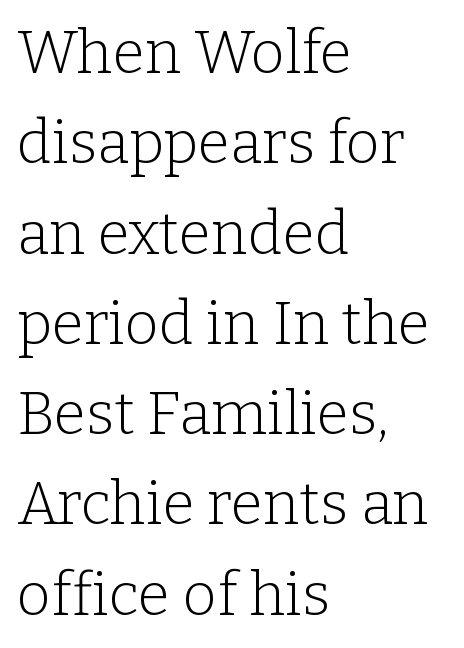
Stroke terminals: seriffed. Is the letter spacing exaggerated? No — it looks like the ordinary default. Note the varied advance widths — an 'i' is clearly narrower than an 'm'. The font's upright variant was chosen for this text.
